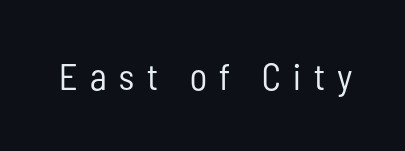
{"serif": "no", "italic": "no", "bold": "no", "weight": "regular", "width": "condensed", "stroke_contrast": "low", "x_height": "medium", "monospaced": "no", "underline": "no", "letter_spacing": "wide", "letter_spacing_em": 0.34, "glyph_px": 37}
